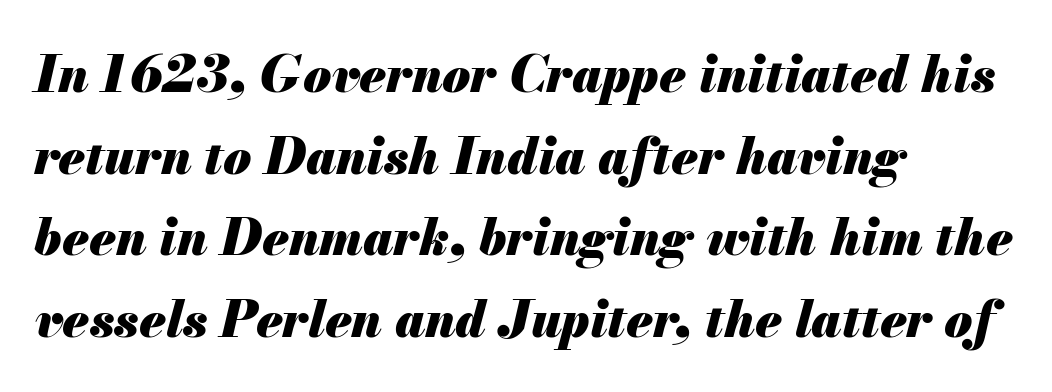
Q: Is the text bold? A: Yes.
Q: Is the text italic (slanted)? A: Yes, it leans right by about 13 degrees.
Q: Is the text underlined? A: No.
Q: How is the paragraph aligned? A: Left-aligned.
Q: Is the spacing between letters normal or unusually wide? A: Normal.
Q: Is the spacing between lines tight, normal or loose? A: Normal.
Q: Width (condensed, normal, or wide)? A: Normal.
Q: Stroke contrast? A: Medium.
Q: x-height? A: Small.
Q: Monospaced? A: No.
